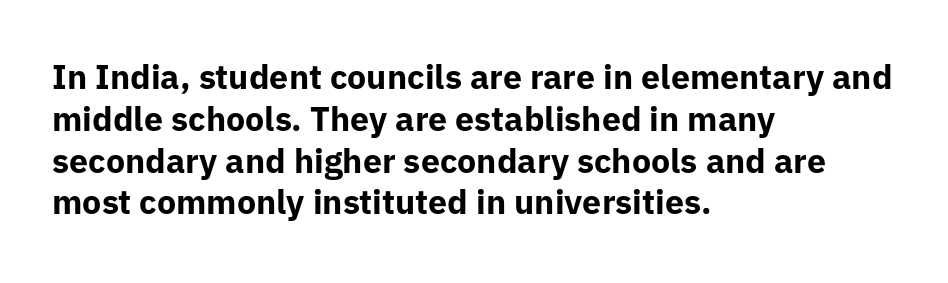
No extra tracking has been applied to these lines. The ragged edge is on the right, which tells us the setting is flush left. I'd call this a sans setting — the letters go barefoot. A roman cut, with each character standing at attention. The characters look thick and weighty, a clear bold.
